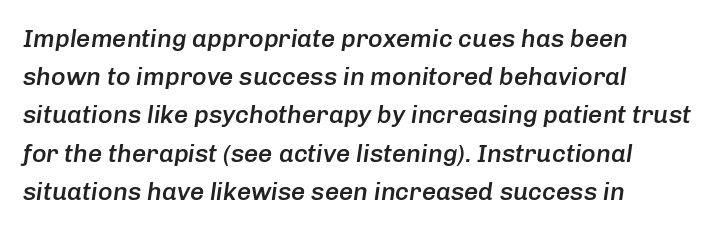
The image shows 25 px text type, italic (leaning right); set left-aligned, normal line spacing (1.53x), normal letter spacing, not underlined.
